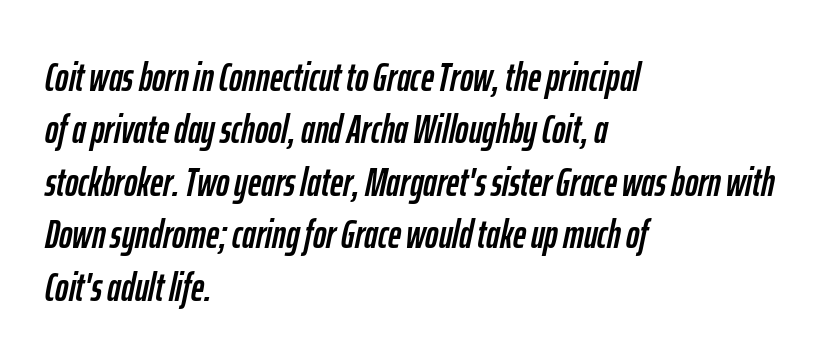
The image shows 40 px condensed type, italic (leaning right); set left-aligned, normal line spacing (1.31x), normal letter spacing, not underlined; low stroke contrast and a medium x-height.
